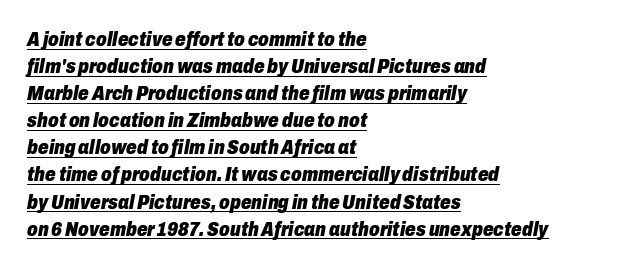
Caption: lettering with a line underneath. In terms of leading, this rendering sits right in the middle. These lines keep a tight, regular rhythm from letter to letter. You'd pick this weight for a headline — it's a proper bold. Horizontally, the lines are justified to the leading edge only. The axis of the letterforms is tilted away from vertical.
